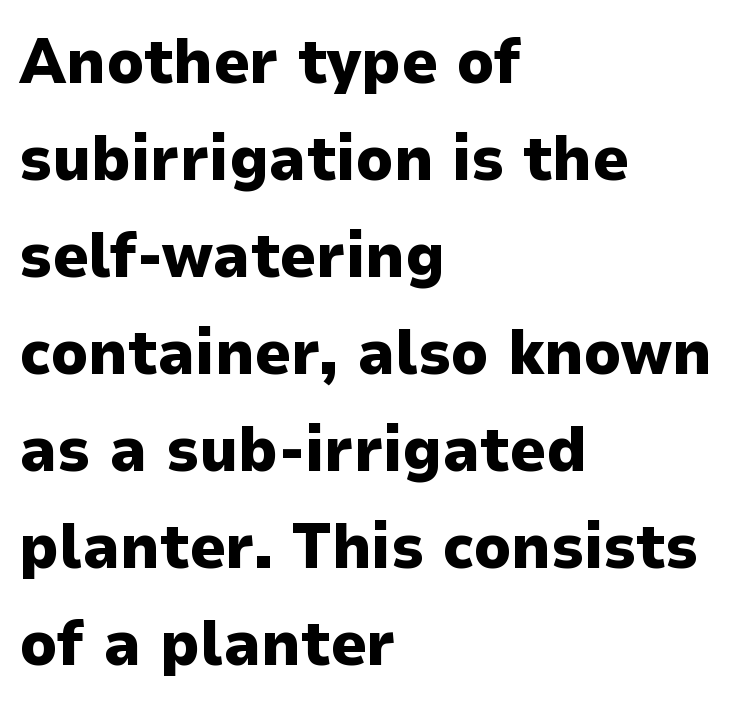
{"serif": "no", "italic": "no", "bold": "yes", "weight": "heavy", "width": "normal", "stroke_contrast": "low", "x_height": "medium", "monospaced": "no", "underline": "no", "align": "left", "line_spacing": "normal", "line_spacing_ratio": 1.54, "letter_spacing": "normal", "letter_spacing_em": 0.0, "glyph_px": 63}
